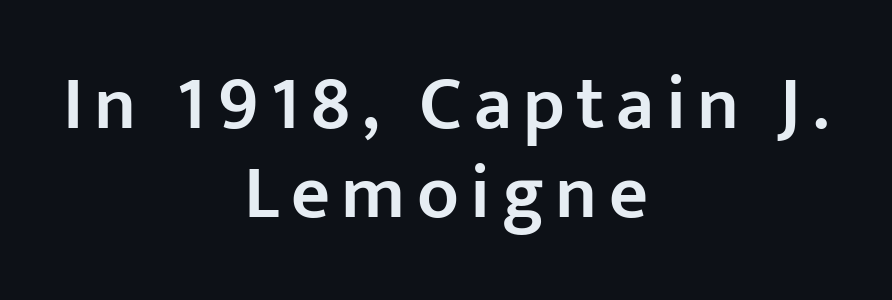
{"serif": "no", "italic": "no", "bold": "semi", "weight": "semibold", "width": "normal", "stroke_contrast": "low", "x_height": "medium", "monospaced": "no", "underline": "no", "align": "center", "line_spacing_ratio": 1.17, "glyph_px": 76}
